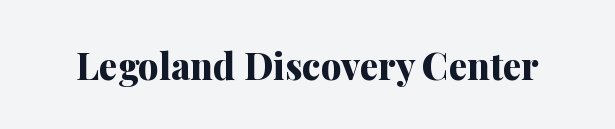
The image shows 37 px bold serif type, upright; set normal letter spacing, not underlined; medium stroke contrast and a medium x-height.
